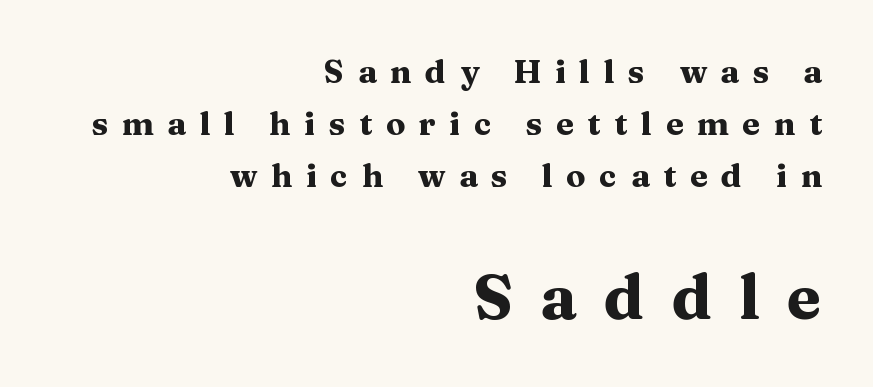
{"serif": "yes", "italic": "no", "bold": "yes", "weight": "heavy", "width": "wide", "stroke_contrast": "medium", "x_height": "medium", "monospaced": "no", "underline": "no", "align": "right", "line_spacing": "normal", "line_spacing_ratio": 1.62, "letter_spacing": "wide", "letter_spacing_em": 0.43, "larger_block": "second", "size_ratio": 1.97, "glyph_px": 63}
